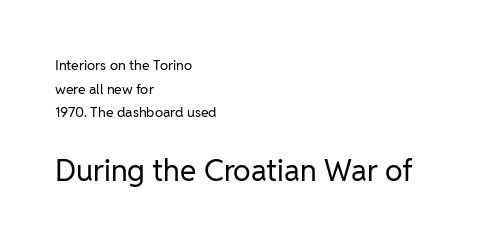
{"serif": "no", "italic": "no", "bold": "no", "weight": "regular", "width": "normal", "stroke_contrast": "low", "x_height": "medium", "monospaced": "no", "underline": "no", "align": "left", "line_spacing": "normal", "line_spacing_ratio": 1.69, "letter_spacing": "normal", "letter_spacing_em": 0.0, "larger_block": "second", "size_ratio": 2.14, "glyph_px": 30}
